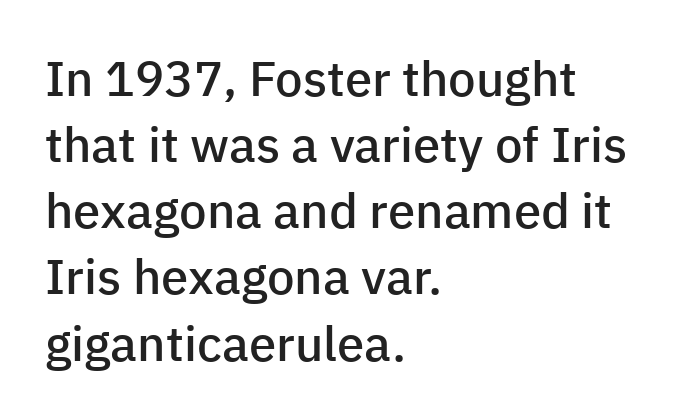
Q: Is the text bold? A: Semi-bold.
Q: Is the text italic (slanted)? A: No, it is upright.
Q: Is the typeface a serif or a sans-serif typeface? A: Sans-serif.
Q: Is the text underlined? A: No.
Q: How is the paragraph aligned? A: Left-aligned.
Q: Is the spacing between letters normal or unusually wide? A: Normal.
Q: Is the spacing between lines tight, normal or loose? A: Normal.
Q: Width (condensed, normal, or wide)? A: Normal.
Q: Stroke contrast? A: Low.
Q: x-height? A: Medium.
Q: Monospaced? A: No.
